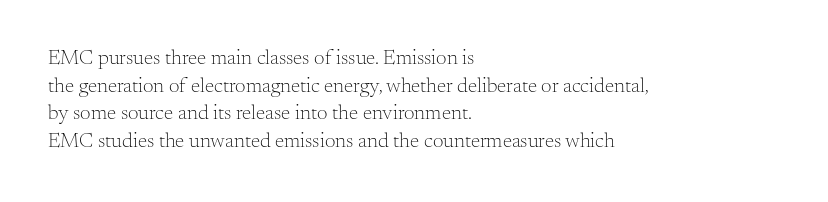
The image shows 21 px text type, upright; set left-aligned, normal line spacing (1.32x), normal letter spacing, not underlined.
